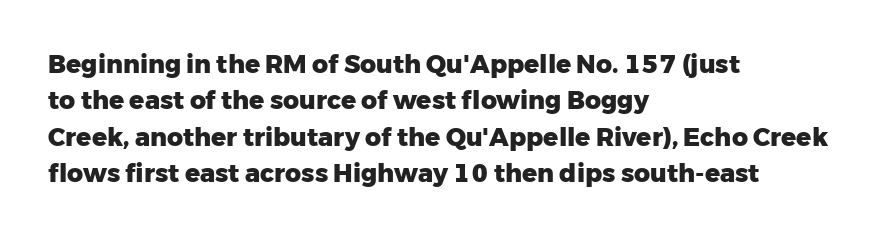
The image shows 25 px bold type, upright; set left-aligned, normal line spacing (1.46x), normal letter spacing, not underlined.
